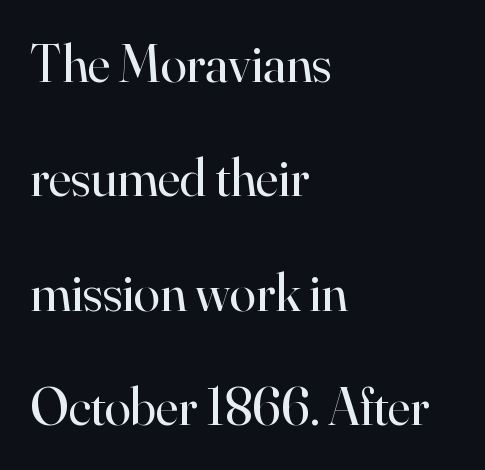
The image shows 53 px regular-weight serif type, upright; set left-aligned, loose line spacing (2.16x), normal letter spacing, not underlined; high stroke contrast and a small x-height.
